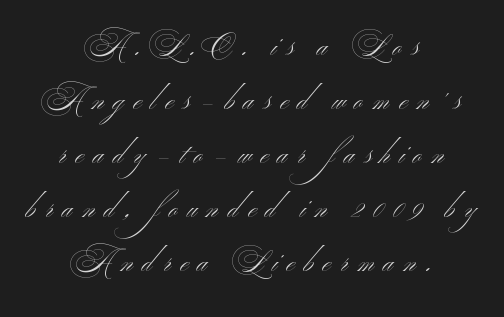
The image shows 28 px light, wide sans-serif type; set centered, loose line spacing (1.93x), unusually wide letter spacing (+0.35 em), not underlined; medium stroke contrast and a small x-height.
